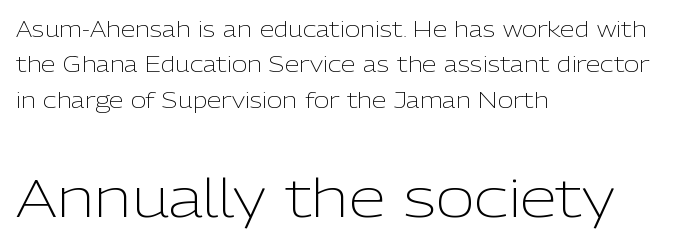
Q: Is the text bold? A: No.
Q: Is the text italic (slanted)? A: No, it is upright.
Q: Is the typeface a serif or a sans-serif typeface? A: Sans-serif.
Q: Is the text underlined? A: No.
Q: How is the paragraph aligned? A: Left-aligned.
Q: Is the spacing between letters normal or unusually wide? A: Normal.
Q: Is the spacing between lines tight, normal or loose? A: Normal.
Q: Which block of text is set in a larger size, the first (top) or the second (bottom)? A: The second (bottom) one.
Q: Width (condensed, normal, or wide)? A: Normal.
Q: Stroke contrast? A: Low.
Q: x-height? A: Medium.
Q: Monospaced? A: No.
